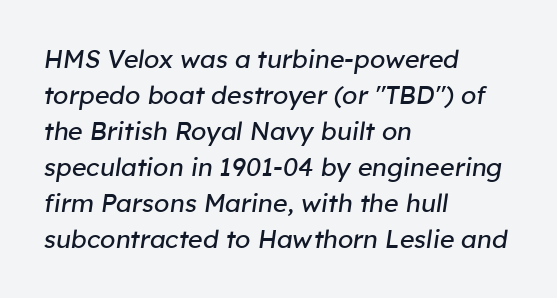
The area under the type is left untouched. The weight tops out at a normal text grade. Students, observe: this is what conventionally led text looks like. In terms of letterspacing, this is plain default setting. Layout note: lines flush left. Yep, that's italic — everything's leaning.
